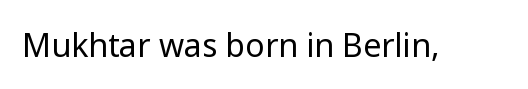
Q: Is the text bold? A: No.
Q: Is the text italic (slanted)? A: No, it is upright.
Q: Is the typeface a serif or a sans-serif typeface? A: Sans-serif.
Q: Is the text underlined? A: No.
Q: Is the spacing between letters normal or unusually wide? A: Normal.
Q: Width (condensed, normal, or wide)? A: Normal.
Q: Stroke contrast? A: Low.
Q: x-height? A: Medium.
Q: Monospaced? A: No.
